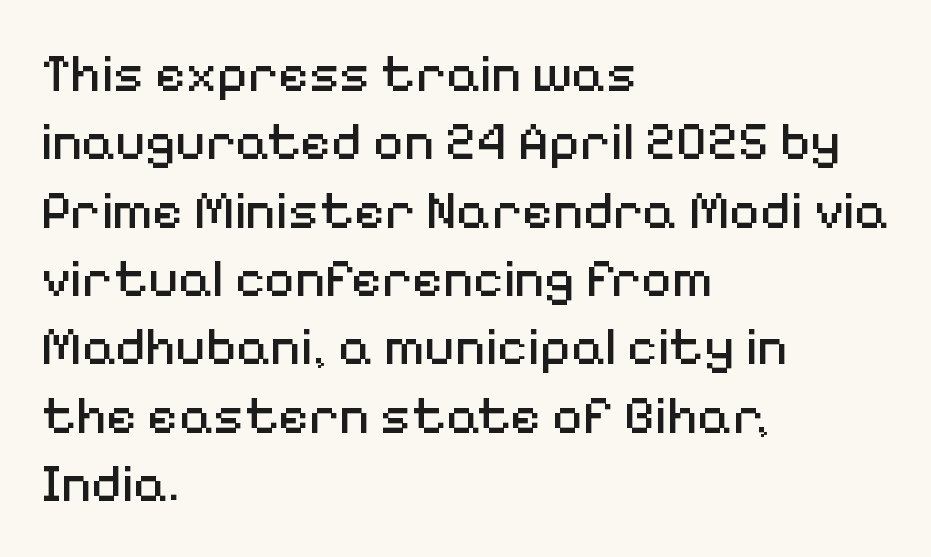
The image shows 53 px regular-weight sans-serif type, upright; set left-aligned, normal line spacing (1.29x), normal letter spacing, not underlined; medium stroke contrast and a medium x-height.
